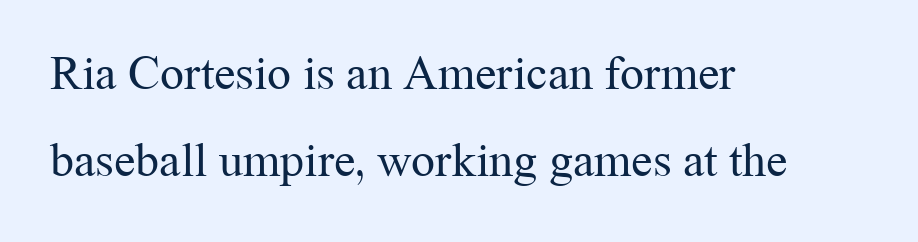
{"serif": "yes", "italic": "no", "bold": "no", "weight": "regular", "width": "normal", "stroke_contrast": "medium", "x_height": "medium", "monospaced": "no", "underline": "no", "align": "left", "line_spacing_ratio": 1.81, "letter_spacing": "normal", "letter_spacing_em": 0.0, "glyph_px": 48}
